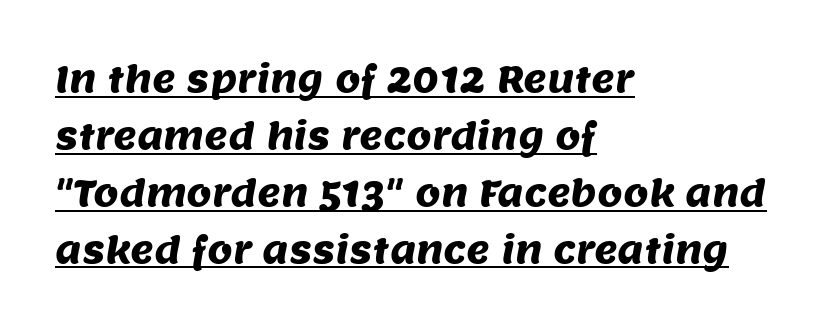
Q: Is the typeface a serif or a sans-serif typeface? A: Sans-serif.
Q: Is the text underlined? A: Yes.
Q: How is the paragraph aligned? A: Left-aligned.
Q: Is the spacing between letters normal or unusually wide? A: Normal.
Q: Is the spacing between lines tight, normal or loose? A: Normal.
Q: Width (condensed, normal, or wide)? A: Normal.
Q: Stroke contrast? A: Medium.
Q: x-height? A: Large.
Q: Monospaced? A: No.
